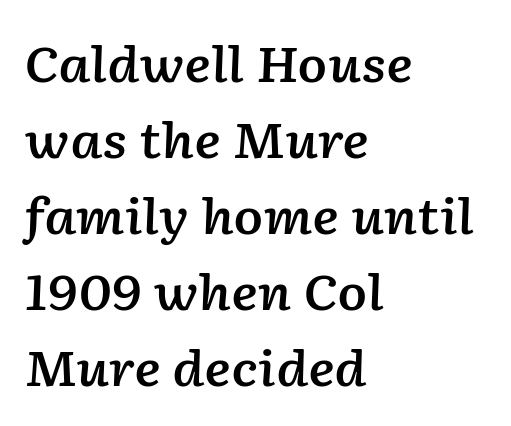
The image shows 49 px semibold type, italic (leaning right); set left-aligned, normal line spacing (1.55x), normal letter spacing, not underlined; low stroke contrast and a medium x-height.
